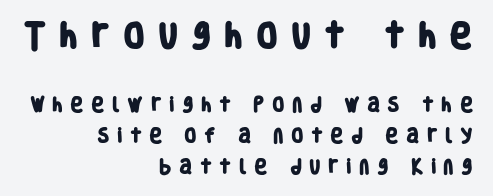
The image shows 28 px heavy, condensed sans-serif type; set right-aligned, loose line spacing (1.93x), unusually wide letter spacing (+0.46 em), not underlined; the first (top) block is 1.75x larger; low stroke contrast and a large x-height.
